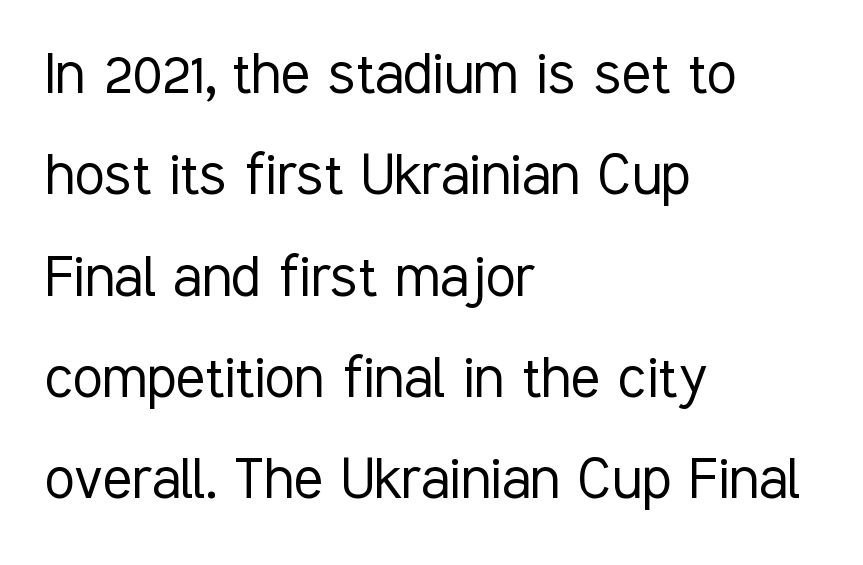
This sample has the flowing, uneven cadence of proportional lettering. Beneath every word, the page is bare. The horizontal fit of the characters is conventional and even. Every row of glyphs begins at an identical x-position on the left. This is sans-serif lettering, the kind often seen on screens and signage. Whoever set this chose a conventional vertical rhythm.
